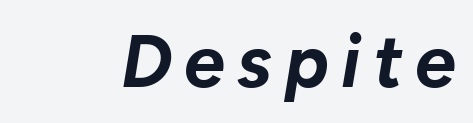
Q: Is the text bold? A: Yes.
Q: Is the text italic (slanted)? A: Yes, it leans right by about 10 degrees.
Q: Is the text underlined? A: No.
Q: Width (condensed, normal, or wide)? A: Normal.
Q: Stroke contrast? A: Low.
Q: x-height? A: Medium.
Q: Monospaced? A: No.
